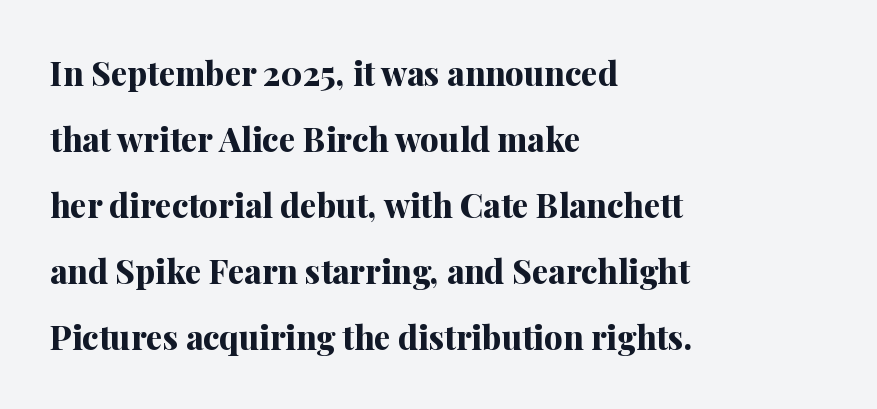
Letters rest on an invisible, unmarked baseline. The type sits square on the baseline with zero lean. The passage shown stacks its lines with a broad gap. Caption: multi-line text, flush left, ragged right. Letter spacing: default.
